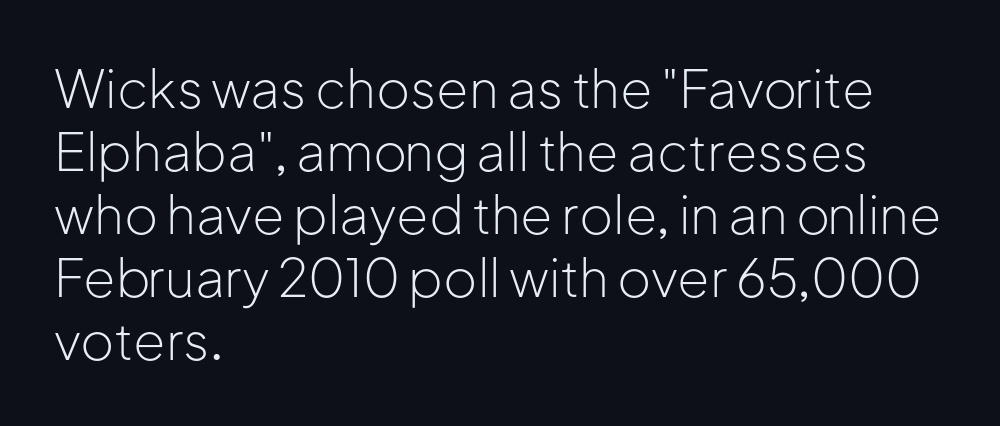
Q: Is the text bold? A: No.
Q: Is the text italic (slanted)? A: No, it is upright.
Q: Is the typeface a serif or a sans-serif typeface? A: Sans-serif.
Q: Is the text underlined? A: No.
Q: How is the paragraph aligned? A: Left-aligned.
Q: Is the spacing between letters normal or unusually wide? A: Normal.
Q: Width (condensed, normal, or wide)? A: Normal.
Q: Stroke contrast? A: Low.
Q: x-height? A: Medium.
Q: Monospaced? A: No.
